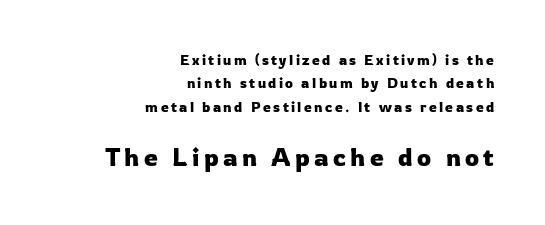
The image shows 25 px text type, upright; set right-aligned, normal line spacing (1.67x), not underlined; the second (bottom) block is 1.79x larger.
